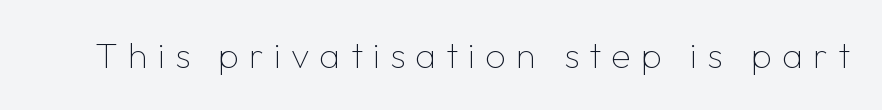
The image shows 36 px thin sans-serif type, upright; set unusually wide letter spacing (+0.28 em), not underlined; low stroke contrast and a medium x-height.
